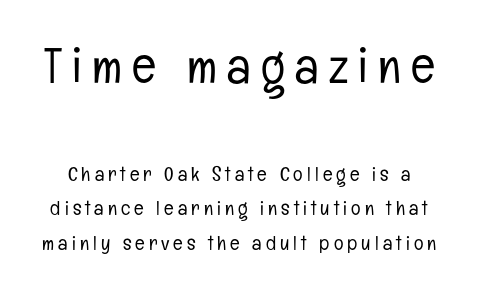
{"serif": "no", "italic": "no", "bold": "no", "weight": "light", "width": "condensed", "stroke_contrast": "low", "x_height": "medium", "monospaced": "no", "underline": "no", "line_spacing_ratio": 1.72, "letter_spacing": "wide", "letter_spacing_em": 0.2, "larger_block": "first", "size_ratio": 2.5, "glyph_px": 50}
